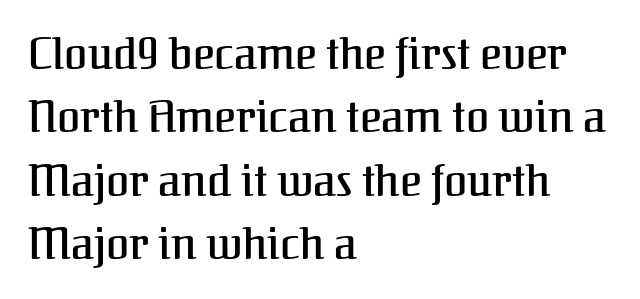
The vertical gap from one line to the next is medium. Proportional: the letters do not fall into vertical columns. The rendering keeps characters at their native spacing. Little horizontal feet cap the strokes, marking this as serif type. Italic? Not at all — the glyphs are vertical.
